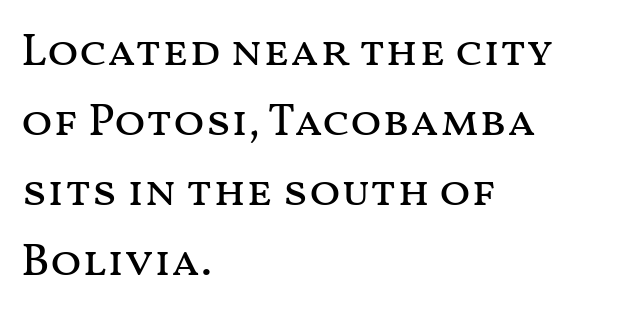
Q: Is the text bold? A: No.
Q: Is the text italic (slanted)? A: No, it is upright.
Q: Is the text underlined? A: No.
Q: How is the paragraph aligned? A: Left-aligned.
Q: Is the spacing between letters normal or unusually wide? A: Normal.
Q: Is the spacing between lines tight, normal or loose? A: Normal.
Q: Width (condensed, normal, or wide)? A: Wide.
Q: Stroke contrast? A: Medium.
Q: x-height? A: Medium.
Q: Monospaced? A: No.
